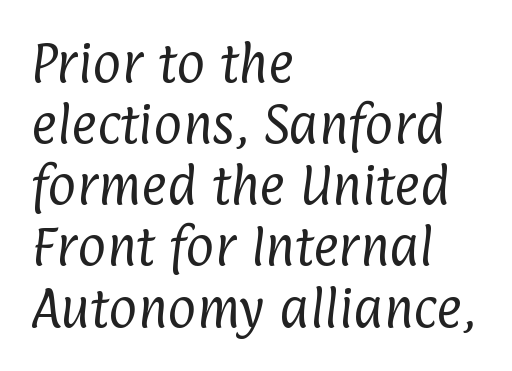
Q: Is the text bold? A: No.
Q: Is the typeface a serif or a sans-serif typeface? A: Sans-serif.
Q: Is the text underlined? A: No.
Q: How is the paragraph aligned? A: Left-aligned.
Q: Is the spacing between letters normal or unusually wide? A: Normal.
Q: Is the spacing between lines tight, normal or loose? A: Normal.
Q: Width (condensed, normal, or wide)? A: Condensed.
Q: Stroke contrast? A: Low.
Q: x-height? A: Medium.
Q: Monospaced? A: No.
